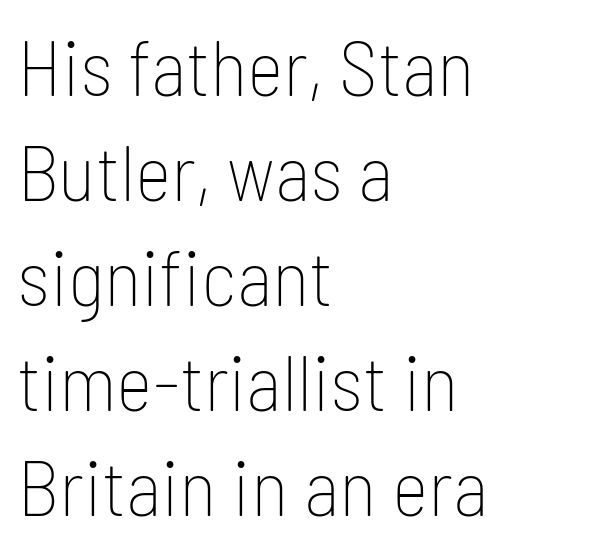
{"serif": "no", "italic": "no", "bold": "no", "weight": "thin", "width": "condensed", "stroke_contrast": "low", "x_height": "medium", "monospaced": "no", "underline": "no", "align": "left", "line_spacing": "normal", "line_spacing_ratio": 1.33, "letter_spacing": "normal", "letter_spacing_em": 0.0, "glyph_px": 79}
